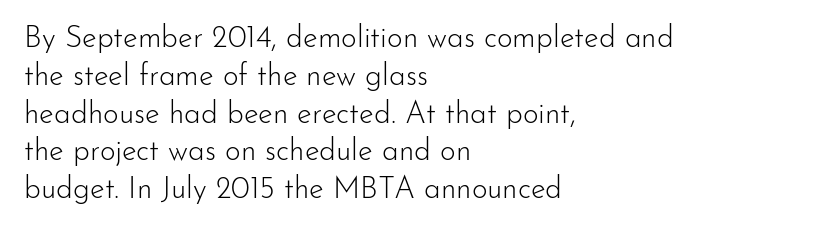
Q: Is the text bold? A: No.
Q: Is the text italic (slanted)? A: No, it is upright.
Q: Is the typeface a serif or a sans-serif typeface? A: Sans-serif.
Q: Is the text underlined? A: No.
Q: How is the paragraph aligned? A: Left-aligned.
Q: Is the spacing between letters normal or unusually wide? A: Normal.
Q: Is the spacing between lines tight, normal or loose? A: Normal.
Q: Width (condensed, normal, or wide)? A: Normal.
Q: Stroke contrast? A: Low.
Q: x-height? A: Small.
Q: Monospaced? A: No.
